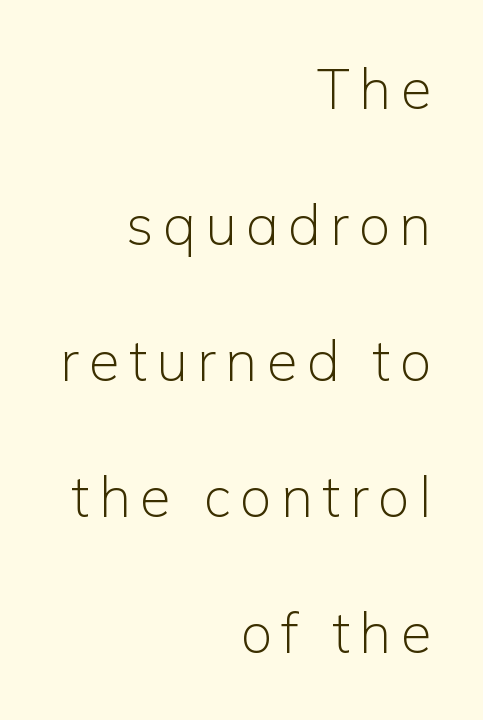
The image shows 56 px light sans-serif type, upright; set right-aligned, loose line spacing (2.43x), not underlined; low stroke contrast and a medium x-height.
